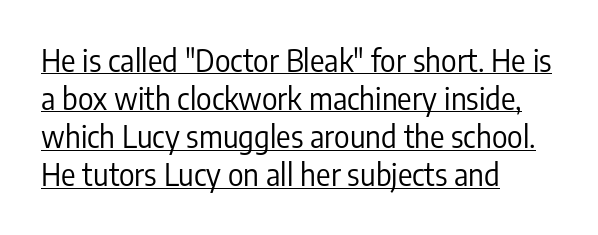
{"serif": "no", "italic": "no", "bold": "no", "weight": "regular", "width": "condensed", "stroke_contrast": "low", "x_height": "medium", "monospaced": "no", "underline": "yes", "align": "left", "line_spacing": "normal", "line_spacing_ratio": 1.27, "letter_spacing": "normal", "letter_spacing_em": 0.0, "glyph_px": 30}
